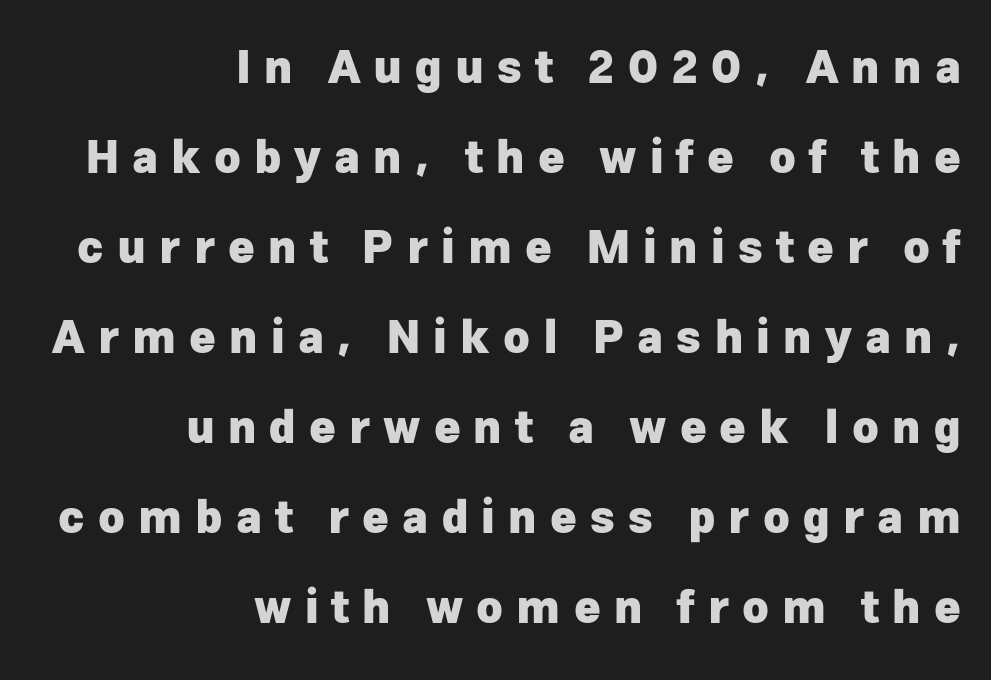
Do the letters lean? They stand straight. Typographically, this falls in the sans-serif category. Display-style spreading of the glyphs; the letterfit is very open. The sample has been set heavy, in full bold. Which margin do the lines hug? The right one — the left edge is uneven. This rendering features lettering with no underline.
